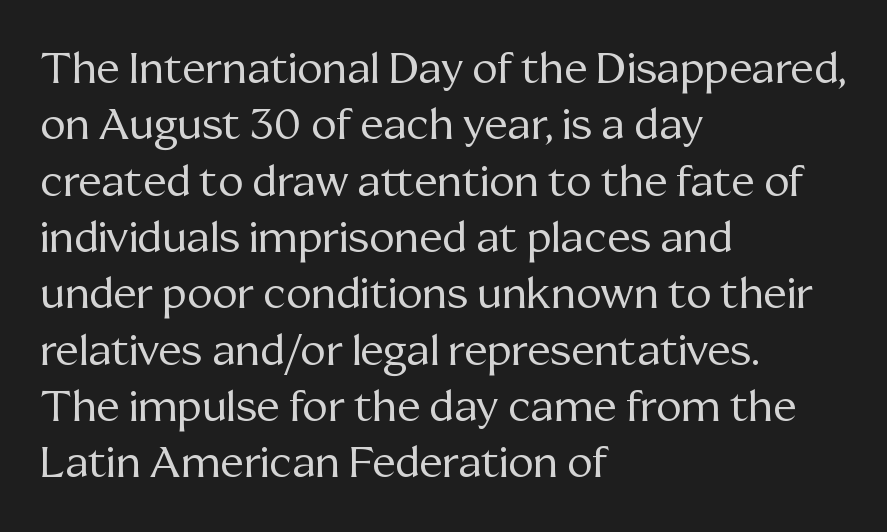
{"serif": "yes", "italic": "no", "bold": "no", "weight": "regular", "width": "normal", "stroke_contrast": "medium", "x_height": "medium", "monospaced": "no", "underline": "no", "align": "left", "line_spacing": "normal", "line_spacing_ratio": 1.31, "letter_spacing": "normal", "letter_spacing_em": 0.0, "glyph_px": 43}
